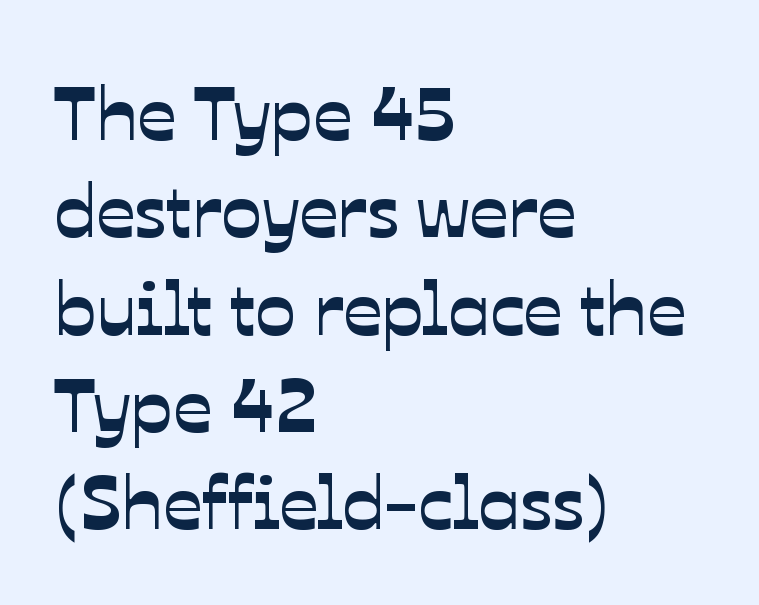
Notice how the passage keeps a crisp vertical edge on the left only. Notice how descenders clear the ascenders below comfortably — that's standard leading. You can tell from the bare stems that sans-serif type was used. Honestly, there is no underline to notice here at all. The face used here is rendered with its standard letterfit. The face used here is proportionally spaced, like ordinary book or web type.
